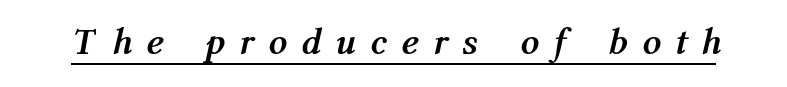
Proportional: the letters do not fall into vertical columns. Each line of the rendering has a horizontal stroke beneath the glyphs. Does the weight exceed regular? Yes, all the way to bold. Caption: expanded tracking, letters set apart. Every character sits at an angle, as italics do.
